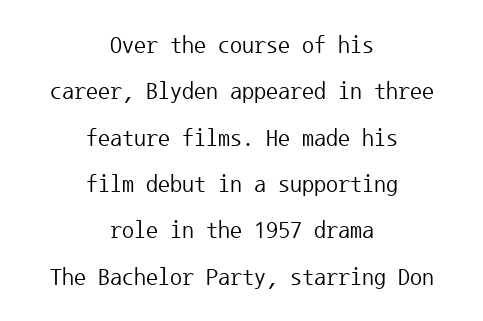
Q: Is the text bold? A: No.
Q: Is the text italic (slanted)? A: No, it is upright.
Q: Is the text underlined? A: No.
Q: How is the paragraph aligned? A: Centered.
Q: Is the spacing between letters normal or unusually wide? A: Normal.
Q: Is the spacing between lines tight, normal or loose? A: Loose.
